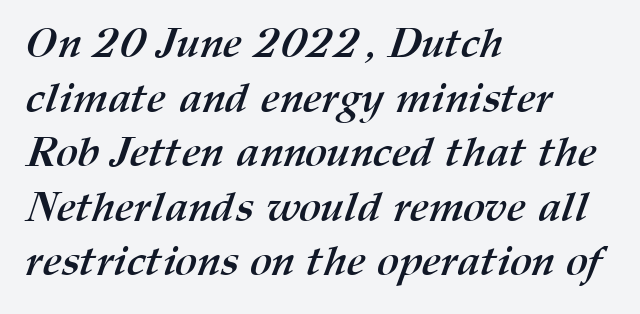
{"bold": "yes", "weight": "semibold", "width": "normal", "stroke_contrast": "medium", "x_height": "medium", "monospaced": "no", "underline": "no", "align": "left", "line_spacing": "normal", "line_spacing_ratio": 1.3, "letter_spacing": "normal", "letter_spacing_em": 0.0, "glyph_px": 42}
